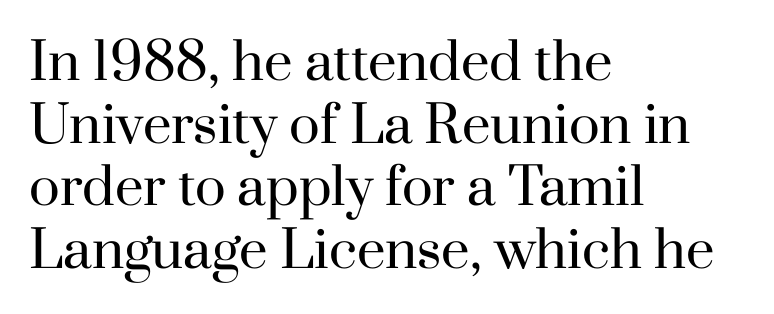
Weight class: somewhere from thin through regular. It's the straight-up-and-down kind of type. The glyphs are unaccompanied by any horizontal stroke below them. Spacing verdict: proportional, widths tailored to each character.
